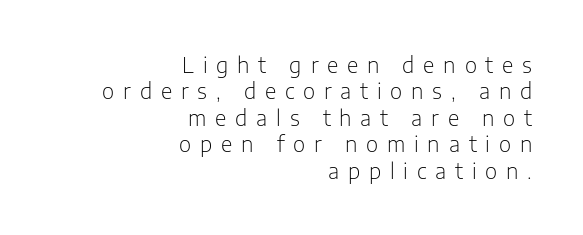
Q: Is the text bold? A: No.
Q: Is the text italic (slanted)? A: No, it is upright.
Q: Is the text underlined? A: No.
Q: How is the paragraph aligned? A: Right-aligned.
Q: Is the spacing between letters normal or unusually wide? A: Unusually wide.
Q: Is the spacing between lines tight, normal or loose? A: Normal.
